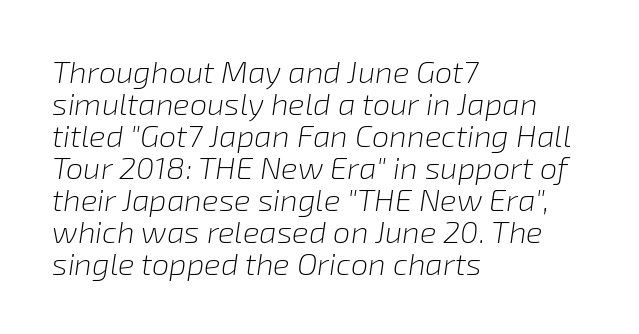
Q: Is the text bold? A: No.
Q: Is the text italic (slanted)? A: Yes, it leans right by about 8 degrees.
Q: Is the text underlined? A: No.
Q: How is the paragraph aligned? A: Left-aligned.
Q: Is the spacing between letters normal or unusually wide? A: Normal.
Q: Is the spacing between lines tight, normal or loose? A: Tight.
Q: Width (condensed, normal, or wide)? A: Normal.
Q: Stroke contrast? A: Low.
Q: x-height? A: Medium.
Q: Monospaced? A: No.
